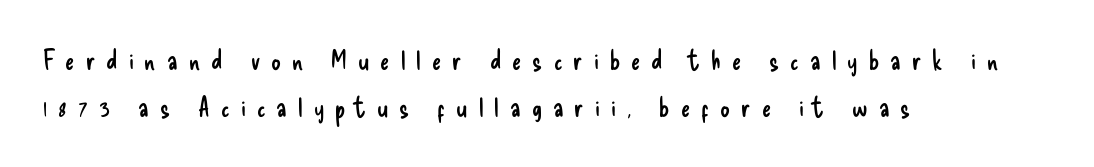
{"italic": "no", "bold": "no", "underline": "no", "align": "left", "line_spacing_ratio": 1.75, "letter_spacing": "wide", "letter_spacing_em": 0.41, "glyph_px": 27}
